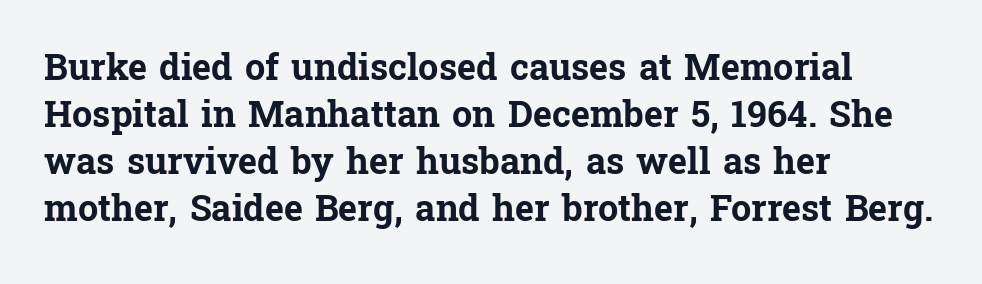
Q: Is the text bold? A: Yes.
Q: Is the text italic (slanted)? A: No, it is upright.
Q: Is the typeface a serif or a sans-serif typeface? A: Serif.
Q: Is the text underlined? A: No.
Q: How is the paragraph aligned? A: Left-aligned.
Q: Is the spacing between letters normal or unusually wide? A: Normal.
Q: Is the spacing between lines tight, normal or loose? A: Normal.
Q: Width (condensed, normal, or wide)? A: Normal.
Q: Stroke contrast? A: Low.
Q: x-height? A: Medium.
Q: Monospaced? A: No.
